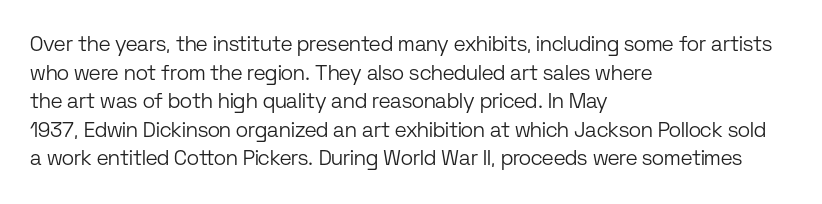
Q: Is the text bold? A: No.
Q: Is the text italic (slanted)? A: No, it is upright.
Q: Is the text underlined? A: No.
Q: How is the paragraph aligned? A: Left-aligned.
Q: Is the spacing between letters normal or unusually wide? A: Normal.
Q: Is the spacing between lines tight, normal or loose? A: Normal.
